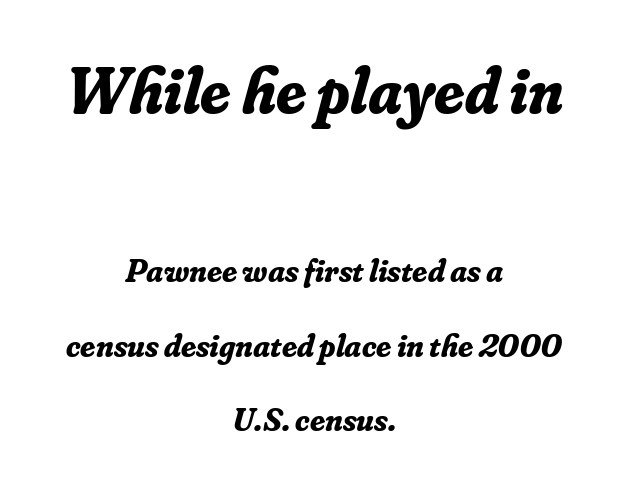
The image shows 66 px bold serif type, italic (leaning right); set centered, loose line spacing (2.25x), normal letter spacing, not underlined; the first (top) block is 2.0x larger; low stroke contrast and a small x-height.
